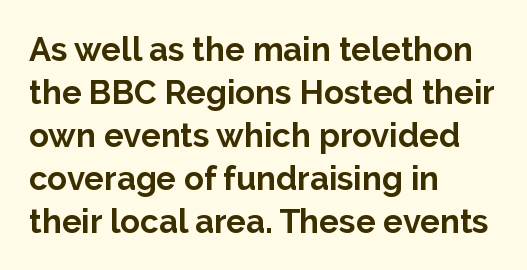
Layout note: lines flush left. Strokes here are thick enough to call this a true bold. The font family rendered here belongs to the sans-serif group. The area under the type is left untouched.
